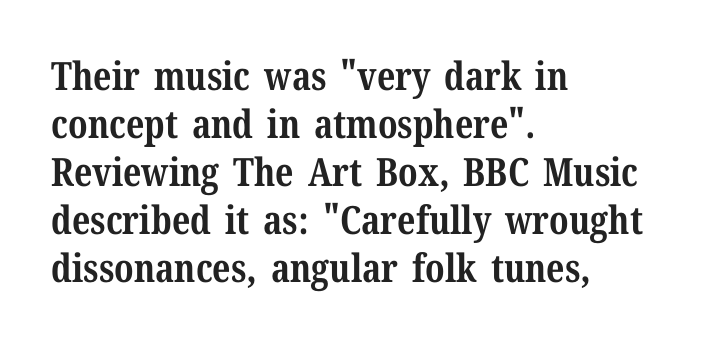
Q: Is the text bold? A: Yes.
Q: Is the text italic (slanted)? A: No, it is upright.
Q: Is the typeface a serif or a sans-serif typeface? A: Serif.
Q: Is the text underlined? A: No.
Q: How is the paragraph aligned? A: Left-aligned.
Q: Is the spacing between letters normal or unusually wide? A: Normal.
Q: Width (condensed, normal, or wide)? A: Normal.
Q: Stroke contrast? A: Medium.
Q: x-height? A: Medium.
Q: Monospaced? A: No.
